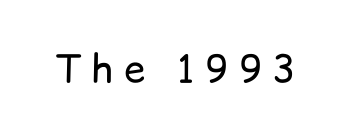
{"serif": "no", "italic": "no", "bold": "no", "weight": "regular", "width": "normal", "stroke_contrast": "low", "x_height": "medium", "monospaced": "no", "underline": "no", "letter_spacing": "wide", "letter_spacing_em": 0.28, "glyph_px": 38}
